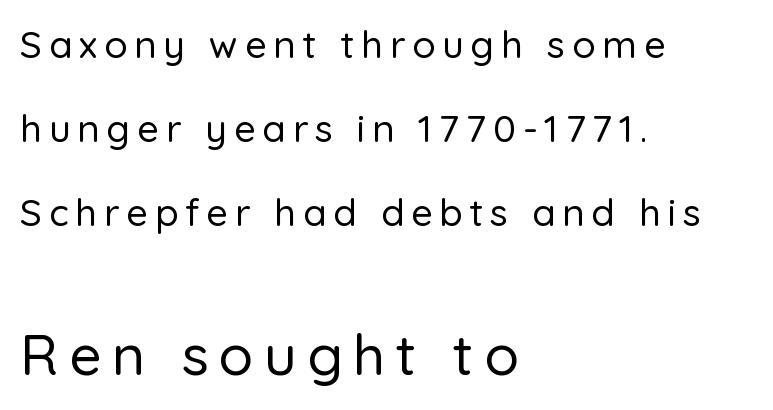
The image shows 57 px sans-serif type, upright; set left-aligned, loose line spacing (2.21x), not underlined; the second (bottom) block is 1.5x larger; low stroke contrast and a medium x-height.
